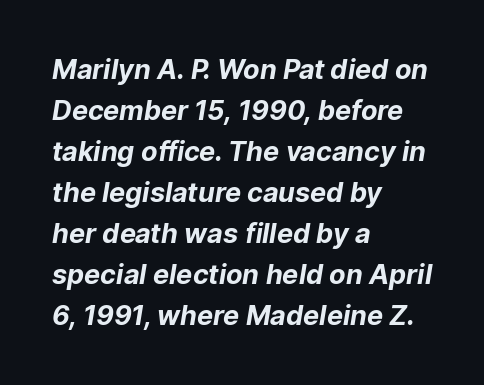
The image shows 27 px bold type; set left-aligned, normal line spacing (1.52x), normal letter spacing, not underlined.
